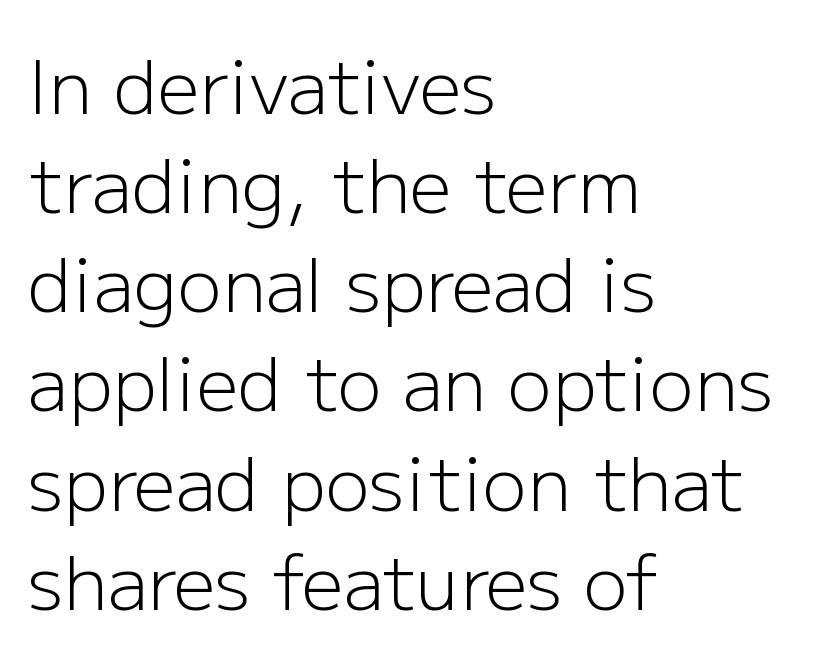
{"serif": "no", "italic": "no", "bold": "no", "weight": "light", "width": "normal", "stroke_contrast": "low", "x_height": "medium", "monospaced": "no", "underline": "no", "align": "left", "line_spacing": "normal", "line_spacing_ratio": 1.34, "letter_spacing": "normal", "letter_spacing_em": 0.0, "glyph_px": 74}
